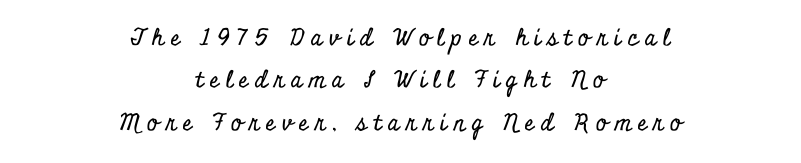
Q: Is the text italic (slanted)? A: Yes.
Q: Is the text underlined? A: No.
Q: How is the paragraph aligned? A: Centered.
Q: Is the spacing between letters normal or unusually wide? A: Unusually wide.
